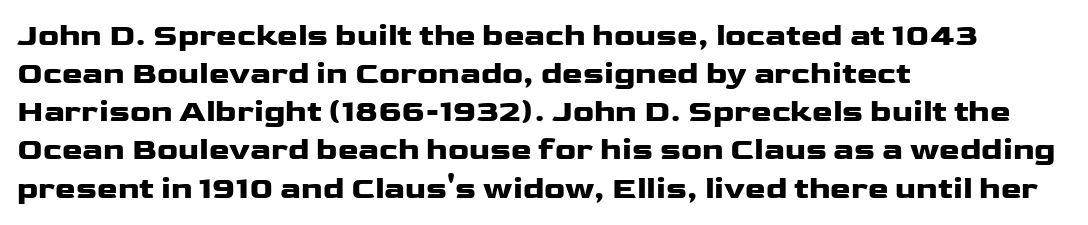
Q: Is the text bold? A: Yes.
Q: Is the text italic (slanted)? A: No, it is upright.
Q: Is the typeface a serif or a sans-serif typeface? A: Sans-serif.
Q: Is the text underlined? A: No.
Q: How is the paragraph aligned? A: Left-aligned.
Q: Is the spacing between letters normal or unusually wide? A: Normal.
Q: Width (condensed, normal, or wide)? A: Wide.
Q: Stroke contrast? A: Low.
Q: x-height? A: Medium.
Q: Monospaced? A: No.
